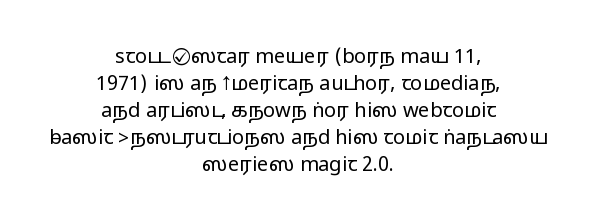
{"italic": "no", "underline": "no", "align": "center", "line_spacing": "normal", "line_spacing_ratio": 1.35, "letter_spacing": "normal", "letter_spacing_em": 0.0, "glyph_px": 20}
